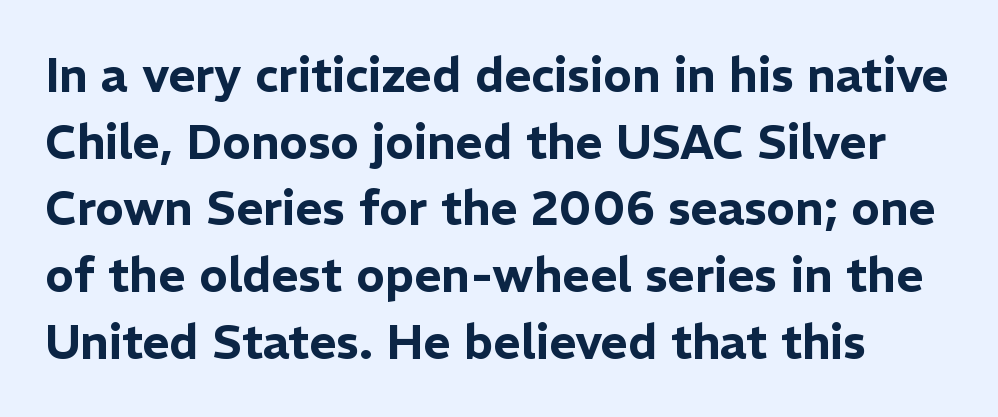
Q: Is the text italic (slanted)? A: No, it is upright.
Q: Is the typeface a serif or a sans-serif typeface? A: Sans-serif.
Q: Is the text underlined? A: No.
Q: Is the spacing between letters normal or unusually wide? A: Normal.
Q: Is the spacing between lines tight, normal or loose? A: Normal.
Q: Width (condensed, normal, or wide)? A: Normal.
Q: Stroke contrast? A: Low.
Q: x-height? A: Medium.
Q: Monospaced? A: No.
